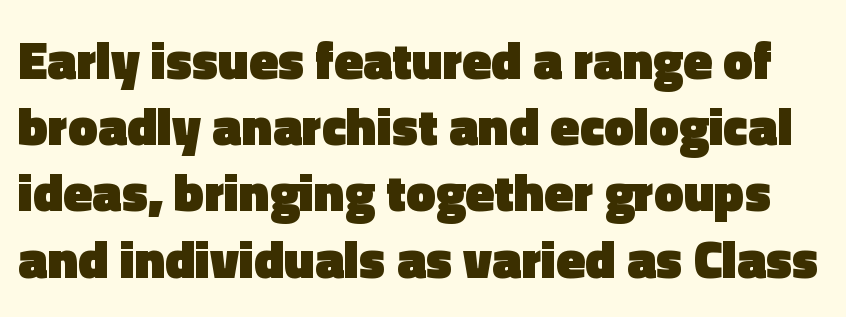
Q: Is the text bold? A: Yes.
Q: Is the text italic (slanted)? A: No, it is upright.
Q: Is the typeface a serif or a sans-serif typeface? A: Sans-serif.
Q: Is the text underlined? A: No.
Q: Is the spacing between letters normal or unusually wide? A: Normal.
Q: Is the spacing between lines tight, normal or loose? A: Normal.
Q: Width (condensed, normal, or wide)? A: Normal.
Q: x-height? A: Medium.
Q: Monospaced? A: No.
